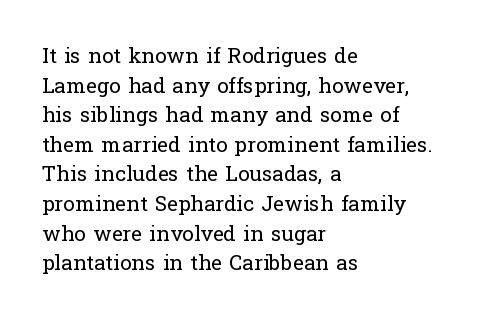
The image shows 21 px text type, upright; set left-aligned, normal line spacing (1.41x), normal letter spacing, not underlined.
